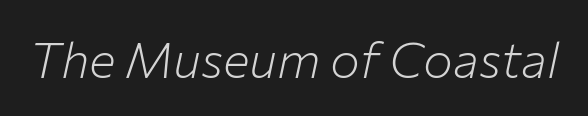
The face used here is proportionally spaced, like ordinary book or web type. Any mark beneath the type? The region is blank. The typeface has the unassuming heft of standard copy or less. Emphasis-style slanted type is in use. Tracking here is standard; glyphs follow each other at the usual distance.
